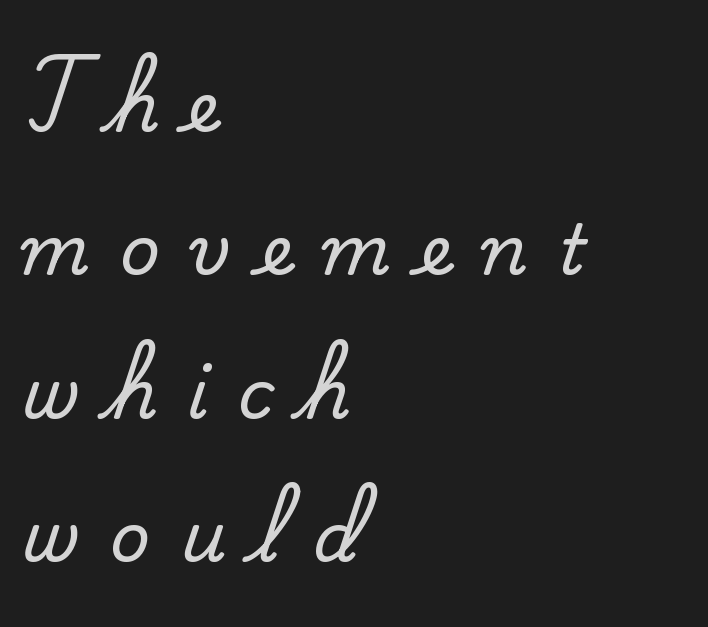
{"serif": "yes", "width": "normal", "stroke_contrast": "low", "x_height": "small", "monospaced": "no", "underline": "no", "align": "left", "line_spacing": "loose", "line_spacing_ratio": 2.05, "letter_spacing": "wide", "letter_spacing_em": 0.42, "glyph_px": 70}
